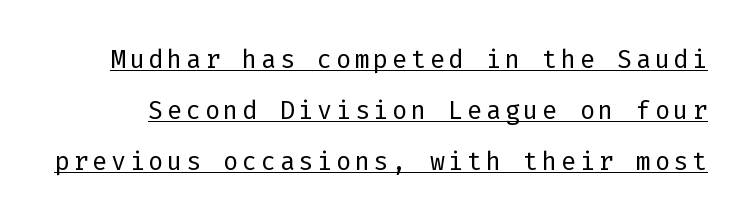
The image shows 25 px text type, upright; set loose line spacing (2.05x), underlined.
